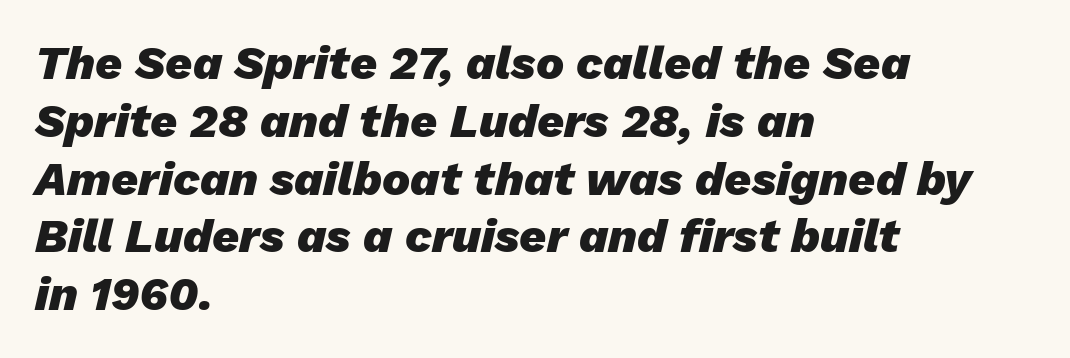
{"italic": "yes", "lean": "right", "slant_degrees": 13, "bold": "yes", "weight": "heavy", "width": "normal", "stroke_contrast": "low", "x_height": "medium", "monospaced": "no", "underline": "no", "align": "left", "line_spacing_ratio": 1.23, "letter_spacing": "normal", "letter_spacing_em": 0.0, "glyph_px": 47}
